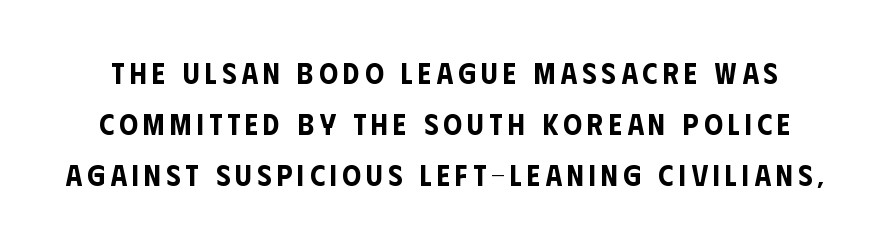
Q: Is the text italic (slanted)? A: No, it is upright.
Q: Is the typeface a serif or a sans-serif typeface? A: Sans-serif.
Q: Is the text underlined? A: No.
Q: Is the spacing between lines tight, normal or loose? A: Normal.
Q: Width (condensed, normal, or wide)? A: Condensed.
Q: Stroke contrast? A: Low.
Q: x-height? A: Large.
Q: Monospaced? A: No.
